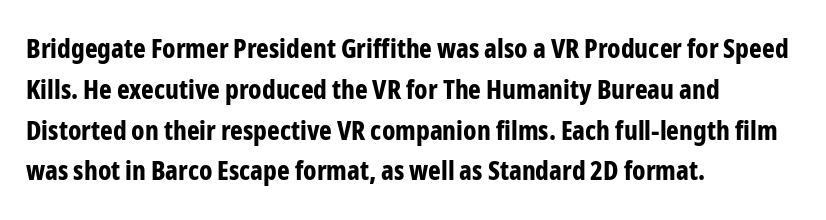
This is the regular roman posture of the typeface. Regarding leading, the lines here are spaced in the standard way. Heft: maximum for text — a bold. The specimen omits any rule beneath the text block's lines.
